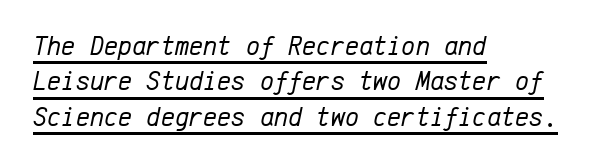
These lines sit exactly where default settings would place them. Notice how the stems are inclined rather than vertical — that's the hallmark of italics. There is no visible air inserted between adjacent glyphs. The face looks like a standard text weight, possibly lighter.
